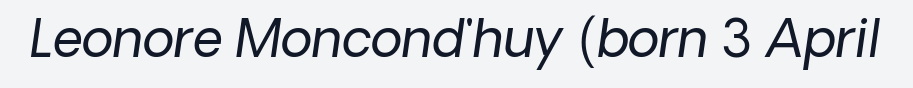
The image shows 52 px regular-weight sans-serif type; set normal letter spacing, not underlined; low stroke contrast and a medium x-height.
